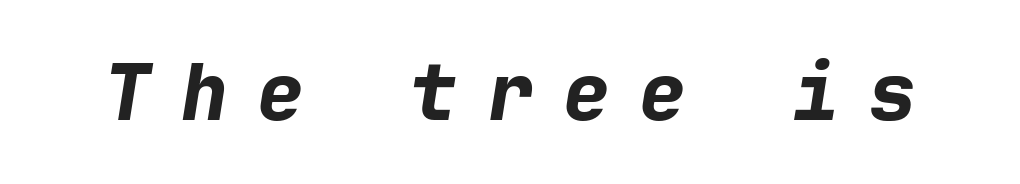
{"italic": "yes", "lean": "right", "slant_degrees": 9, "bold": "yes", "weight": "bold", "width": "normal", "stroke_contrast": "low", "x_height": "medium", "monospaced": "yes", "underline": "no", "letter_spacing": "wide", "letter_spacing_em": 0.38, "glyph_px": 78}
